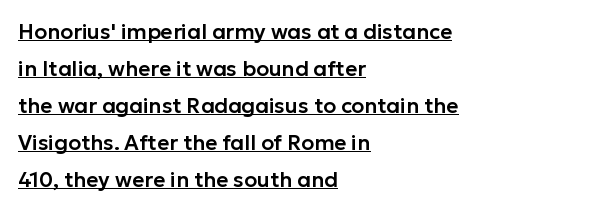
Q: Is the text italic (slanted)? A: No, it is upright.
Q: Is the text underlined? A: Yes.
Q: How is the paragraph aligned? A: Left-aligned.
Q: Is the spacing between letters normal or unusually wide? A: Normal.
